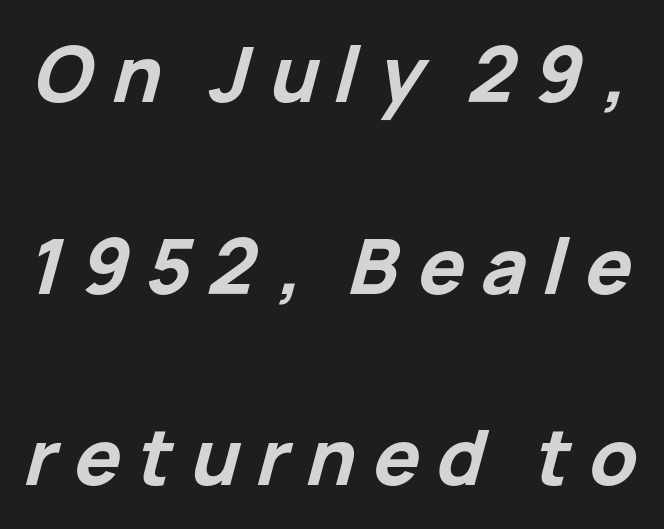
The image shows 77 px bold type, italic (leaning right); set loose line spacing (2.49x), unusually wide letter spacing (+0.23 em), not underlined; low stroke contrast and a medium x-height.
